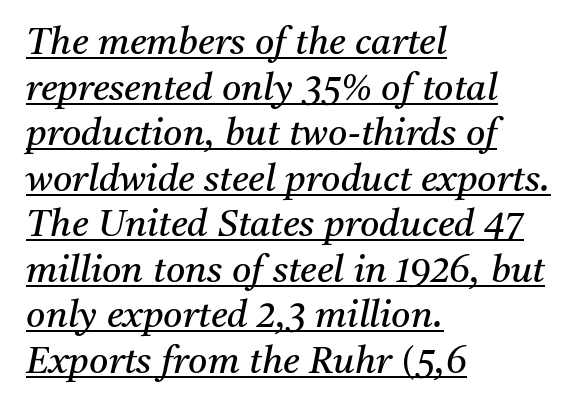
{"serif": "yes", "italic": "yes", "lean": "right", "slant_degrees": 11, "bold": "no", "weight": "regular", "width": "normal", "stroke_contrast": "medium", "x_height": "medium", "monospaced": "no", "underline": "yes", "align": "left", "line_spacing_ratio": 1.23, "letter_spacing": "normal", "letter_spacing_em": 0.0, "glyph_px": 37}
